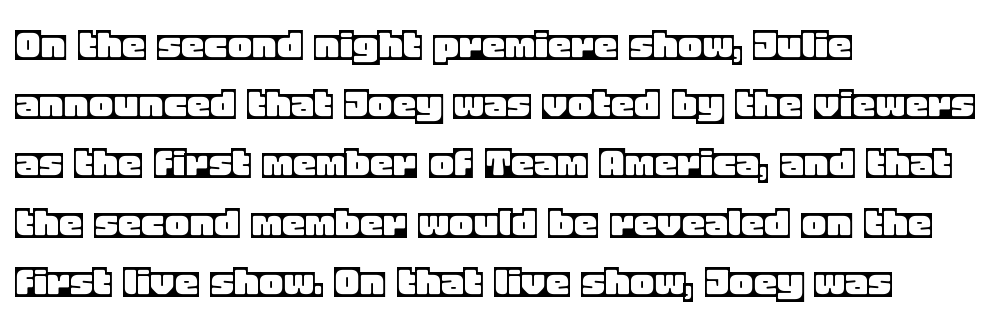
Q: Is the text italic (slanted)? A: No, it is upright.
Q: Is the text underlined? A: No.
Q: How is the paragraph aligned? A: Left-aligned.
Q: Is the spacing between letters normal or unusually wide? A: Normal.
Q: Is the spacing between lines tight, normal or loose? A: Normal.
Q: Width (condensed, normal, or wide)? A: Normal.
Q: x-height? A: Large.
Q: Monospaced? A: No.
